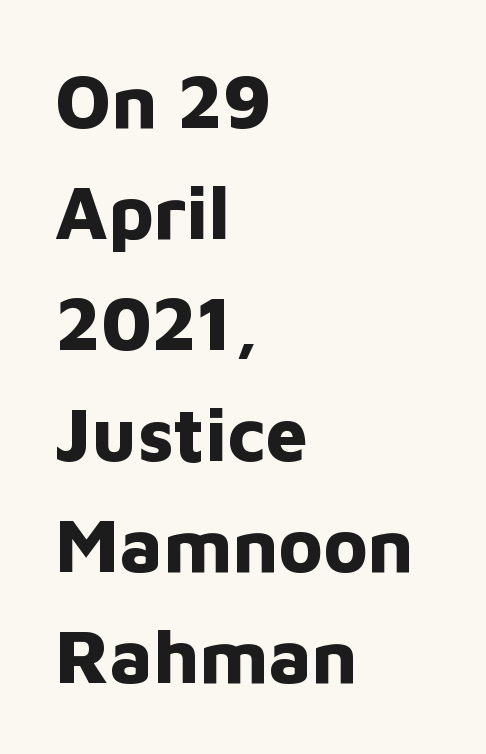
{"serif": "no", "italic": "no", "bold": "yes", "weight": "bold", "width": "normal", "stroke_contrast": "low", "x_height": "medium", "monospaced": "no", "underline": "no", "align": "left", "line_spacing": "normal", "line_spacing_ratio": 1.48, "letter_spacing": "normal", "letter_spacing_em": 0.0, "glyph_px": 75}
